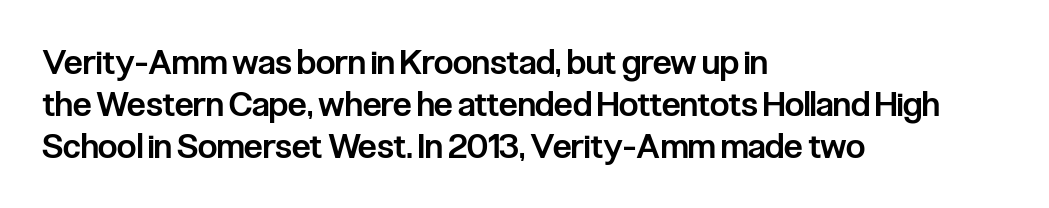
Q: Is the text bold? A: Semi-bold.
Q: Is the text italic (slanted)? A: No, it is upright.
Q: Is the typeface a serif or a sans-serif typeface? A: Sans-serif.
Q: Is the text underlined? A: No.
Q: How is the paragraph aligned? A: Left-aligned.
Q: Is the spacing between letters normal or unusually wide? A: Normal.
Q: Width (condensed, normal, or wide)? A: Condensed.
Q: Stroke contrast? A: Low.
Q: x-height? A: Medium.
Q: Monospaced? A: No.
